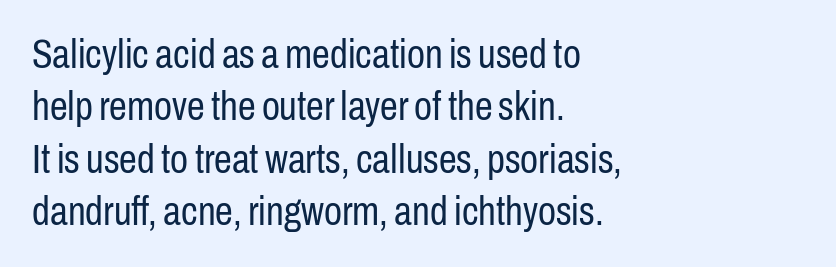
{"serif": "no", "italic": "no", "bold": "no", "weight": "regular", "width": "condensed", "stroke_contrast": "low", "x_height": "medium", "monospaced": "no", "underline": "no", "align": "left", "line_spacing": "normal", "line_spacing_ratio": 1.31, "letter_spacing": "normal", "letter_spacing_em": 0.0, "glyph_px": 40}
